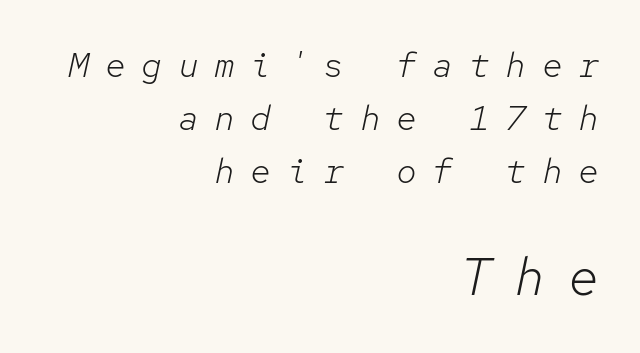
Here the second block reads like a headline and the first like body copy. Spacing verdict: monospaced, one width for all characters. Heaviness? Minimal to ordinary, like unemphasized prose. In terms of leading, this rendering sits right in the middle.
